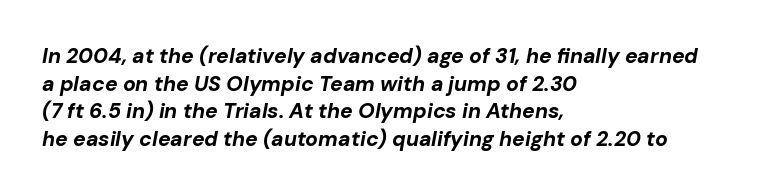
The image shows 21 px bold type, italic (leaning right); set left-aligned, normal line spacing (1.31x), normal letter spacing, not underlined.
